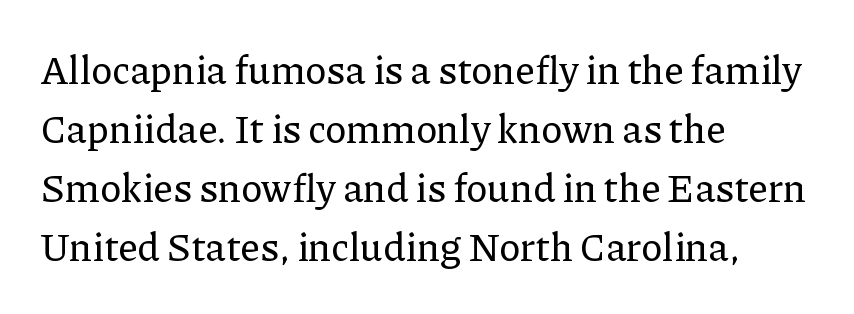
The image shows 39 px serif type, upright; set left-aligned, normal line spacing (1.51x), normal letter spacing, not underlined; low stroke contrast and a medium x-height.
